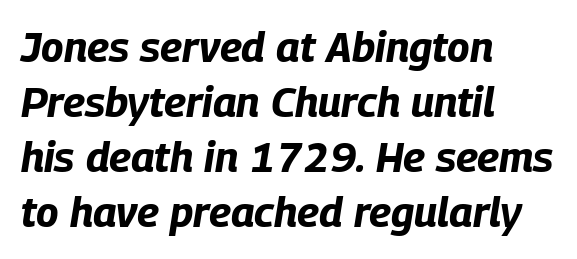
{"italic": "yes", "lean": "right", "slant_degrees": 9, "bold": "yes", "weight": "bold", "width": "condensed", "stroke_contrast": "low", "x_height": "large", "monospaced": "no", "underline": "no", "align": "left", "line_spacing": "normal", "line_spacing_ratio": 1.31, "letter_spacing": "normal", "letter_spacing_em": 0.0, "glyph_px": 42}
